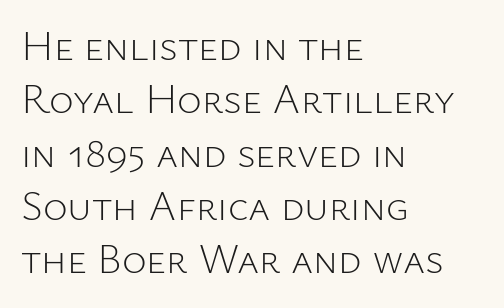
The image shows 42 px light sans-serif type, upright; set left-aligned, normal line spacing (1.27x), normal letter spacing, not underlined; low stroke contrast and a medium x-height.
